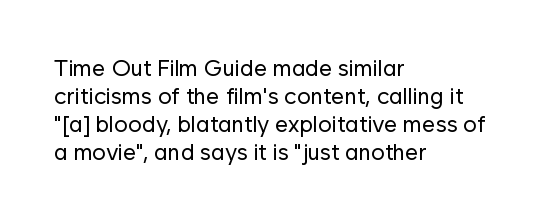
The image shows 23 px text type, upright; set left-aligned, line spacing 1.22x, normal letter spacing, not underlined.
